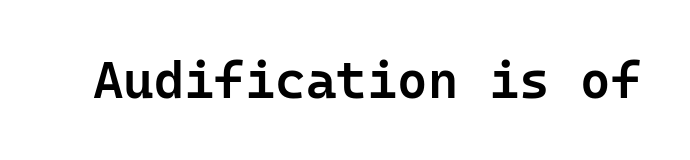
The image shows 52 px semibold sans-serif type, upright; set normal letter spacing, not underlined; low stroke contrast and a medium x-height.
